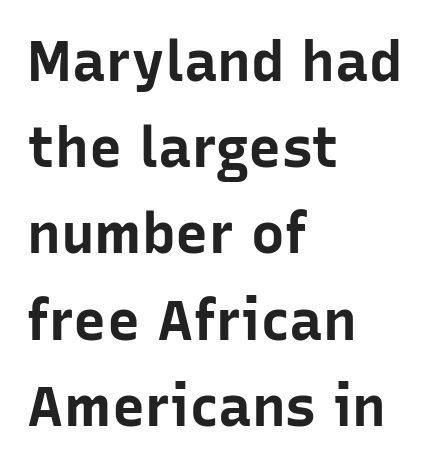
The image shows 56 px bold sans-serif type, upright; set left-aligned, normal line spacing (1.54x), normal letter spacing, not underlined; low stroke contrast and a medium x-height.
